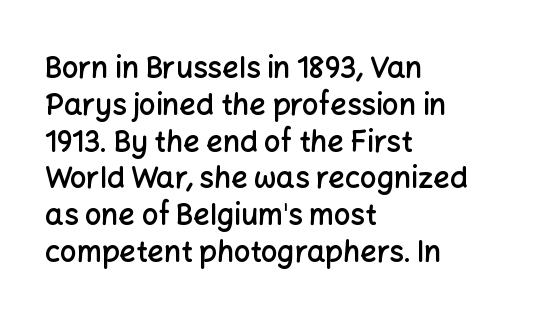
The image shows 29 px semibold sans-serif type, upright; set left-aligned, normal line spacing (1.27x), normal letter spacing, not underlined; low stroke contrast and a medium x-height.
